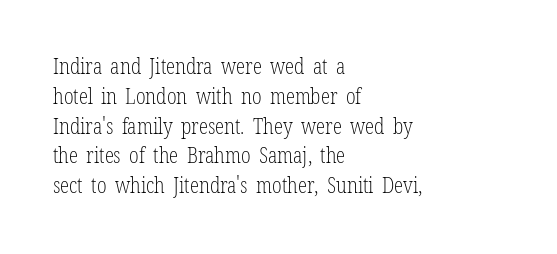
{"italic": "no", "bold": "no", "underline": "no", "align": "left", "line_spacing": "normal", "line_spacing_ratio": 1.42, "letter_spacing": "normal", "letter_spacing_em": 0.0, "glyph_px": 21}
